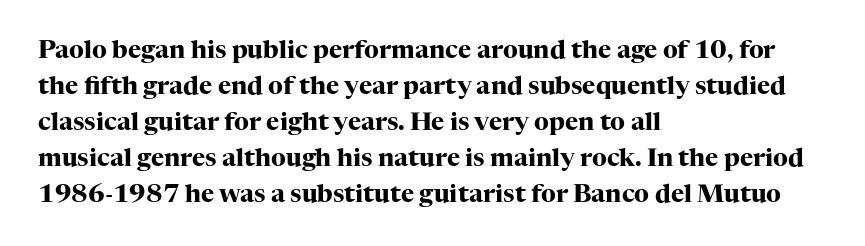
Q: Is the text bold? A: Yes.
Q: Is the text italic (slanted)? A: No, it is upright.
Q: Is the text underlined? A: No.
Q: How is the paragraph aligned? A: Left-aligned.
Q: Is the spacing between letters normal or unusually wide? A: Normal.
Q: Is the spacing between lines tight, normal or loose? A: Normal.
